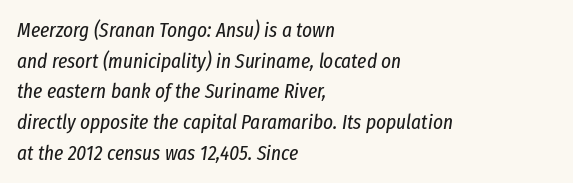
{"italic": "yes", "lean": "right", "slant_degrees": 8, "bold": "no", "underline": "no", "align": "left", "line_spacing": "normal", "line_spacing_ratio": 1.46, "letter_spacing": "normal", "letter_spacing_em": 0.0, "glyph_px": 21}
